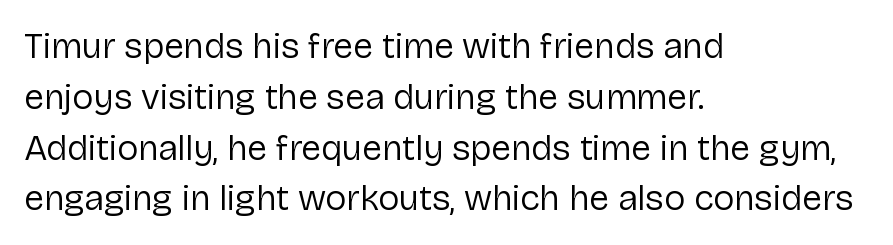
Weight: in the light-to-regular range. Posture: vertical. Each letter's strokes conclude bluntly, with no projecting serifs. Words appear dense and cohesive because spacing is normal.
